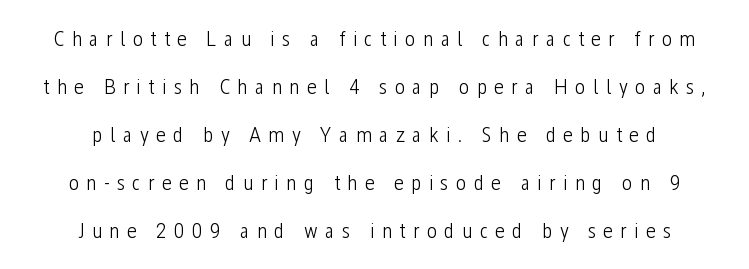
{"italic": "no", "bold": "no", "underline": "no", "align": "center", "line_spacing": "loose", "line_spacing_ratio": 2.18, "letter_spacing": "wide", "letter_spacing_em": 0.33, "glyph_px": 22}
